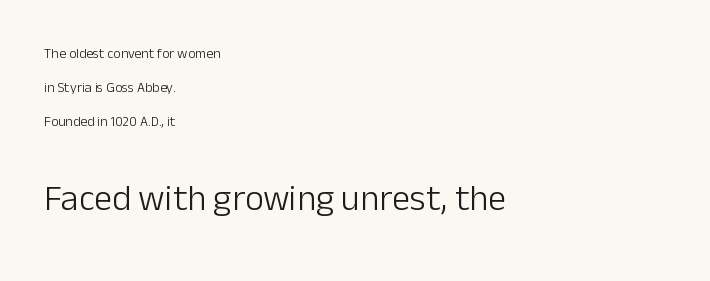
Each new line begins a long way beneath the previous one. Has an underline been added? It has not. A roman cut, with each character standing at attention. Varying glyph widths throughout — classic text-font behaviour. In terms of letterform style, serifs are entirely absent.
